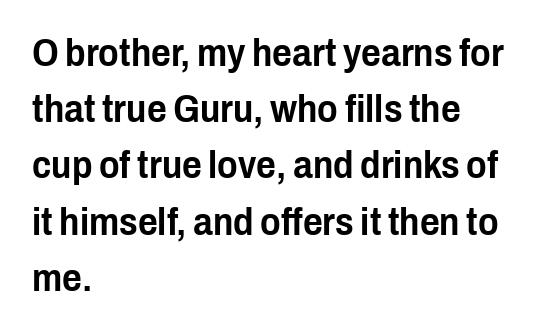
{"serif": "no", "italic": "no", "width": "condensed", "stroke_contrast": "low", "x_height": "medium", "monospaced": "no", "underline": "no", "align": "left", "line_spacing": "normal", "line_spacing_ratio": 1.48, "letter_spacing": "normal", "letter_spacing_em": 0.0, "glyph_px": 38}
